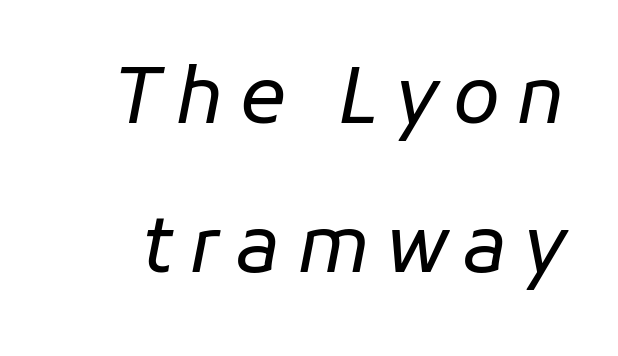
The image shows 77 px regular-weight type, italic (leaning right); set loose line spacing (1.93x), unusually wide letter spacing (+0.21 em), not underlined; low stroke contrast and a medium x-height.
